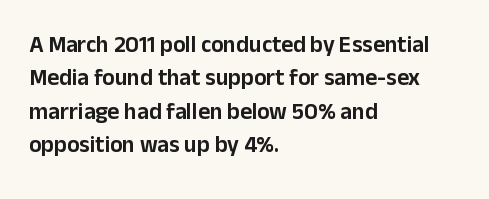
The image shows 23 px text type, upright; set left-aligned, normal line spacing (1.45x), normal letter spacing, not underlined.
